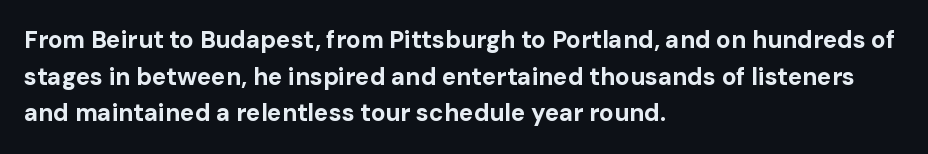
A typesetter would call this zero additional tracking. The letters stand upright; this is a roman face. Regular leading. The passage is arranged the way most books set body copy — flush left. Rule under the text: the space is simply empty. Strokes here are thick enough to call this a true bold.
